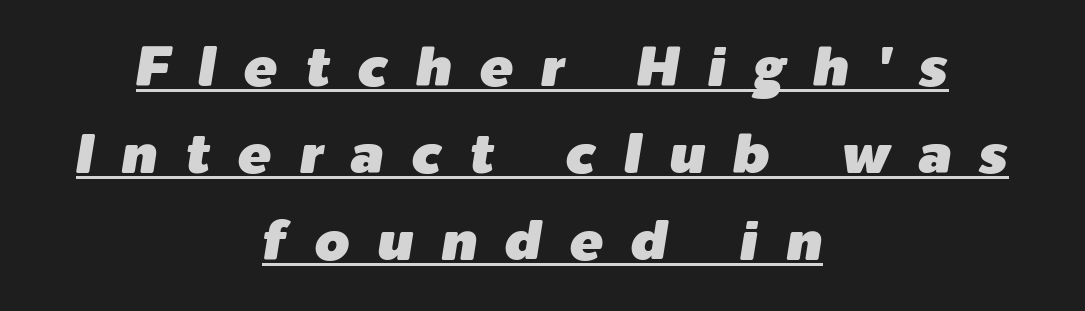
Q: Is the text italic (slanted)? A: Yes, it leans right by about 9 degrees.
Q: Is the text underlined? A: Yes.
Q: How is the paragraph aligned? A: Centered.
Q: Is the spacing between letters normal or unusually wide? A: Unusually wide.
Q: Is the spacing between lines tight, normal or loose? A: Normal.
Q: Width (condensed, normal, or wide)? A: Normal.
Q: Stroke contrast? A: Low.
Q: x-height? A: Medium.
Q: Monospaced? A: No.
